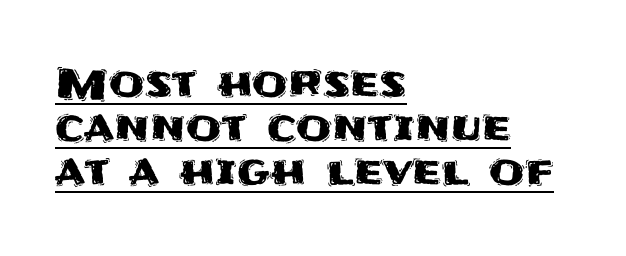
The image shows 41 px sans-serif type, upright; set left-aligned, tight line spacing (1.07x), normal letter spacing, underlined; medium stroke contrast and a large x-height.
